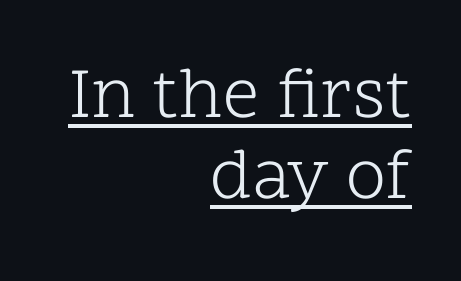
{"serif": "yes", "italic": "no", "bold": "no", "weight": "light", "width": "normal", "stroke_contrast": "low", "x_height": "medium", "monospaced": "no", "underline": "yes", "align": "right", "line_spacing": "tight", "line_spacing_ratio": 1.12, "letter_spacing": "normal", "letter_spacing_em": 0.0, "glyph_px": 72}
